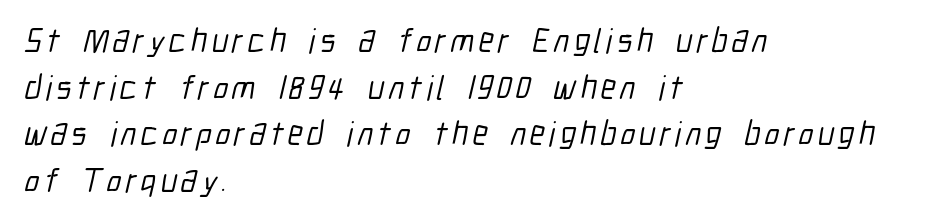
Q: Is the typeface a serif or a sans-serif typeface? A: Sans-serif.
Q: Is the text underlined? A: No.
Q: How is the paragraph aligned? A: Left-aligned.
Q: Is the spacing between lines tight, normal or loose? A: Normal.
Q: Width (condensed, normal, or wide)? A: Condensed.
Q: Stroke contrast? A: Low.
Q: x-height? A: Medium.
Q: Monospaced? A: No.
